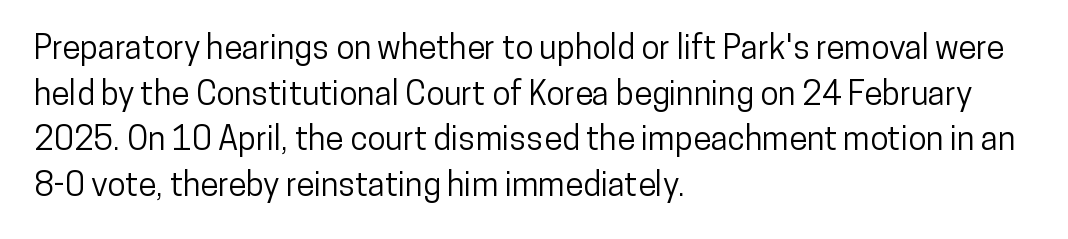
The image shows 33 px condensed sans-serif type, upright; set left-aligned, normal line spacing (1.38x), normal letter spacing, not underlined; low stroke contrast and a medium x-height.
